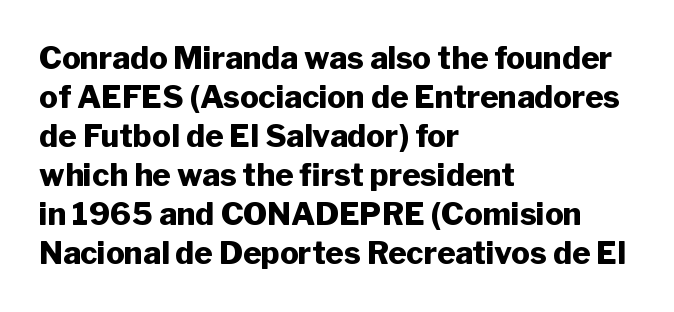
Letters rest on an invisible, unmarked baseline. If you drew a line through each stem, it would be perfectly vertical. The lines sit at an ordinary, default distance from one another. The font family rendered here belongs to the sans-serif group. Characters follow at the spacing the type designer built in. Which margin do the lines hug? The left one — the right edge is uneven.
